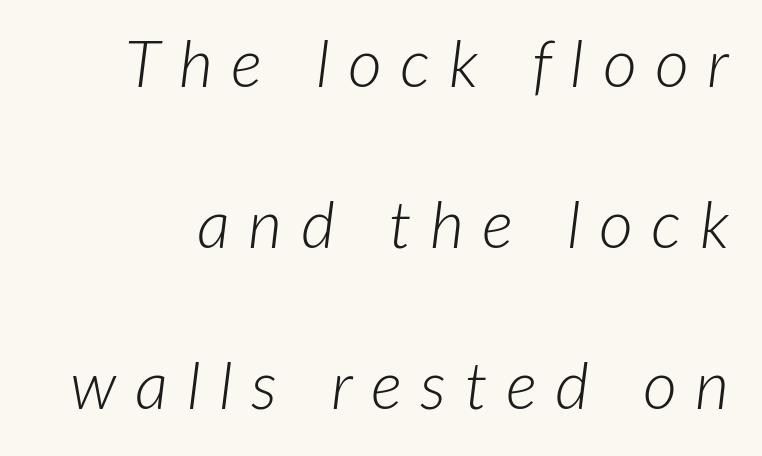
The image shows 66 px light type, italic (leaning right); set loose line spacing (2.44x), unusually wide letter spacing (+0.28 em), not underlined; low stroke contrast and a medium x-height.
